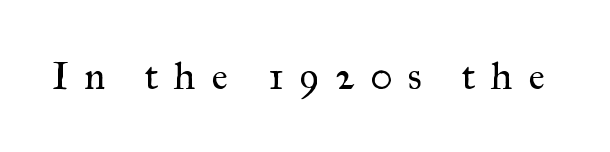
Q: Is the text bold? A: No.
Q: Is the text italic (slanted)? A: No, it is upright.
Q: Is the typeface a serif or a sans-serif typeface? A: Serif.
Q: Is the text underlined? A: No.
Q: Is the spacing between letters normal or unusually wide? A: Unusually wide.
Q: Width (condensed, normal, or wide)? A: Normal.
Q: Stroke contrast? A: Medium.
Q: x-height? A: Small.
Q: Monospaced? A: No.
